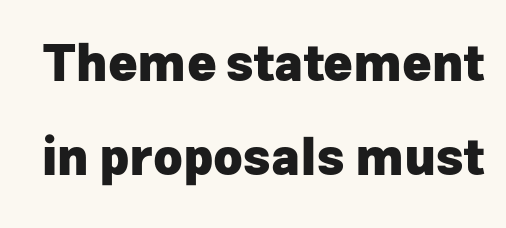
{"serif": "no", "italic": "no", "bold": "yes", "weight": "heavy", "width": "normal", "stroke_contrast": "low", "x_height": "medium", "monospaced": "no", "underline": "no", "line_spacing_ratio": 1.89, "letter_spacing": "normal", "letter_spacing_em": 0.0, "glyph_px": 50}
